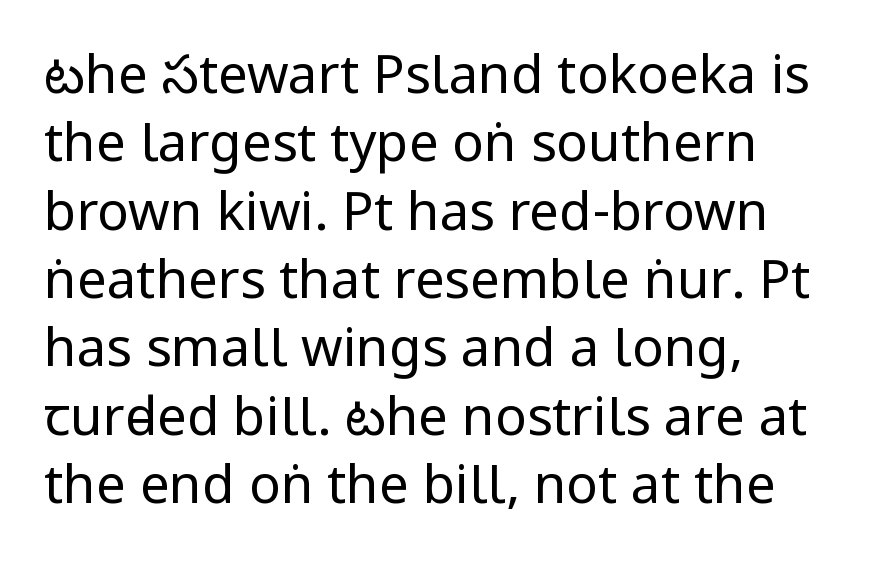
Check where the strokes stop: nothing finishes them off — pure sans. The designer left line spacing at the default. The gaps between neighbouring characters are ordinary and unremarkable. Looks like regular typesetting: each glyph gets only the width it needs.
